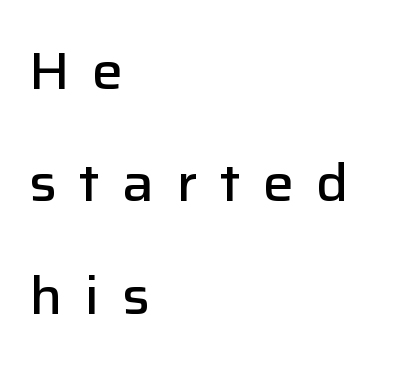
The image shows 52 px semibold sans-serif type, upright; set left-aligned, loose line spacing (2.16x), unusually wide letter spacing (+0.43 em), not underlined; low stroke contrast and a medium x-height.
